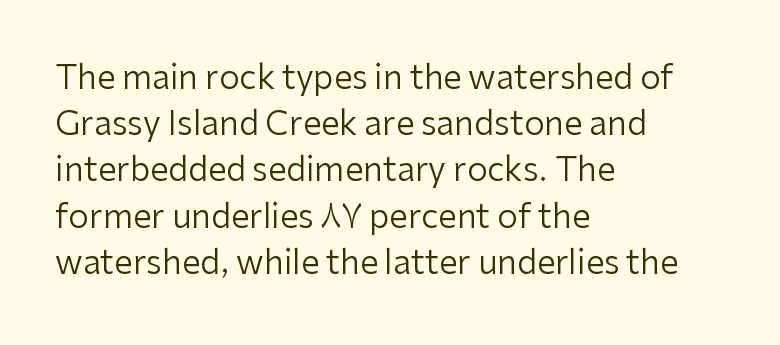
Where is the straight margin? On the left. A typesetter would call this zero additional tracking. How would I describe the line gaps? Plain and ordinary. Vertical strokes here are truly vertical. Stem width sits at or under what a default text font uses. A typesetter would call this proportional, since set widths differ per character.
